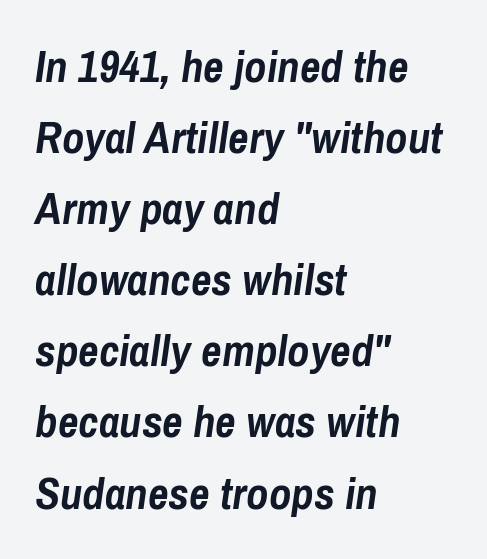
In terms of posture, this sample is oblique. These lines keep a tight, regular rhythm from letter to letter. Caption: multi-line text, flush left, ragged right. This sample has the flowing, uneven cadence of proportional lettering. How would I describe the line gaps? Plain and ordinary. The area under the type is left untouched.
